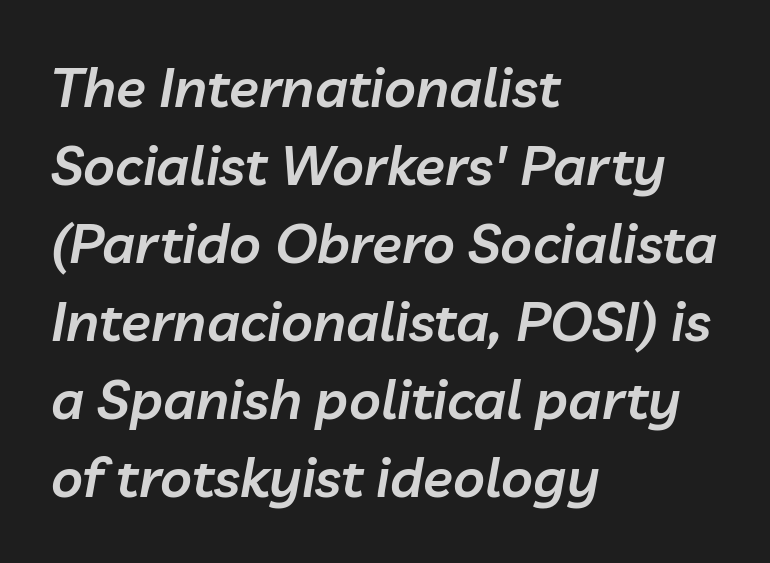
{"italic": "yes", "lean": "right", "slant_degrees": 10, "bold": "semi", "weight": "semibold", "width": "normal", "stroke_contrast": "low", "x_height": "medium", "monospaced": "no", "underline": "no", "align": "left", "line_spacing": "normal", "line_spacing_ratio": 1.42, "letter_spacing": "normal", "letter_spacing_em": 0.0, "glyph_px": 55}
